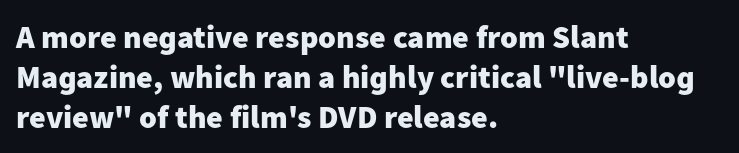
The image shows 32 px heavy sans-serif type, upright; set left-aligned, normal line spacing (1.25x), normal letter spacing, not underlined; low stroke contrast and a medium x-height.
